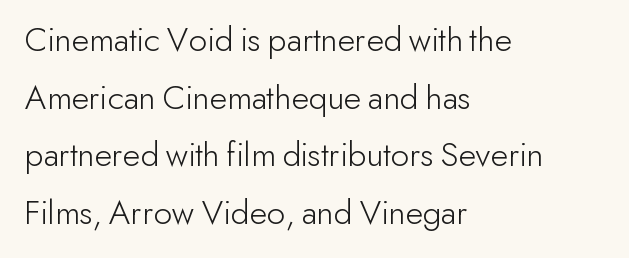
The image shows 36 px light sans-serif type, upright; set left-aligned, normal line spacing (1.6x), normal letter spacing, not underlined; low stroke contrast and a small x-height.
